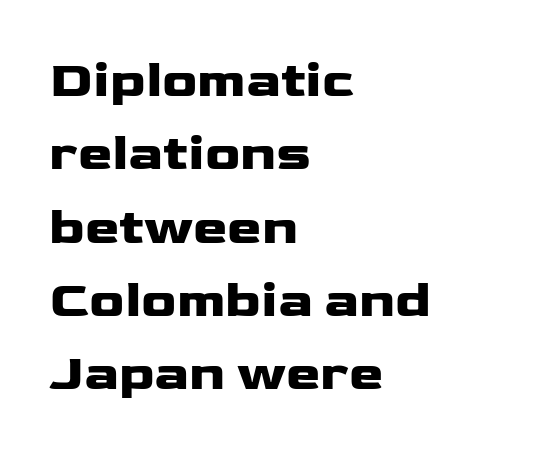
The image shows 52 px heavy, wide sans-serif type, upright; set left-aligned, normal line spacing (1.41x), normal letter spacing, not underlined; low stroke contrast and a medium x-height.
